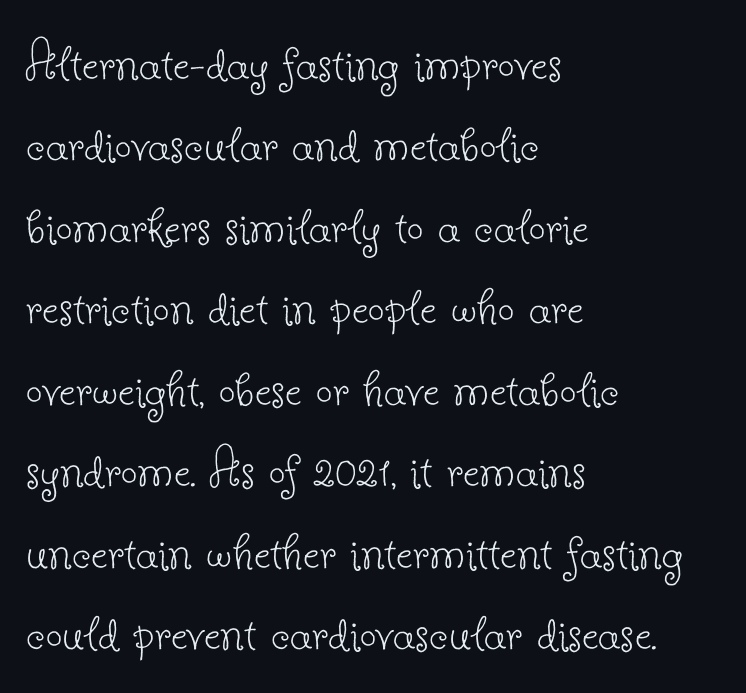
The image shows 59 px thin serif type, upright; set left-aligned, normal line spacing (1.38x), normal letter spacing, not underlined; low stroke contrast and a small x-height.
